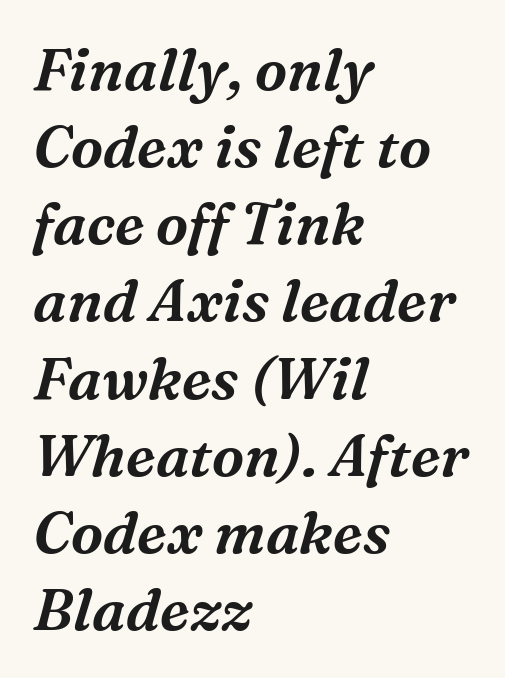
Q: Is the text italic (slanted)? A: Yes, it leans right by about 16 degrees.
Q: Is the typeface a serif or a sans-serif typeface? A: Serif.
Q: Is the text underlined? A: No.
Q: How is the paragraph aligned? A: Left-aligned.
Q: Is the spacing between letters normal or unusually wide? A: Normal.
Q: Is the spacing between lines tight, normal or loose? A: Normal.
Q: Width (condensed, normal, or wide)? A: Normal.
Q: Stroke contrast? A: Medium.
Q: x-height? A: Medium.
Q: Monospaced? A: No.
